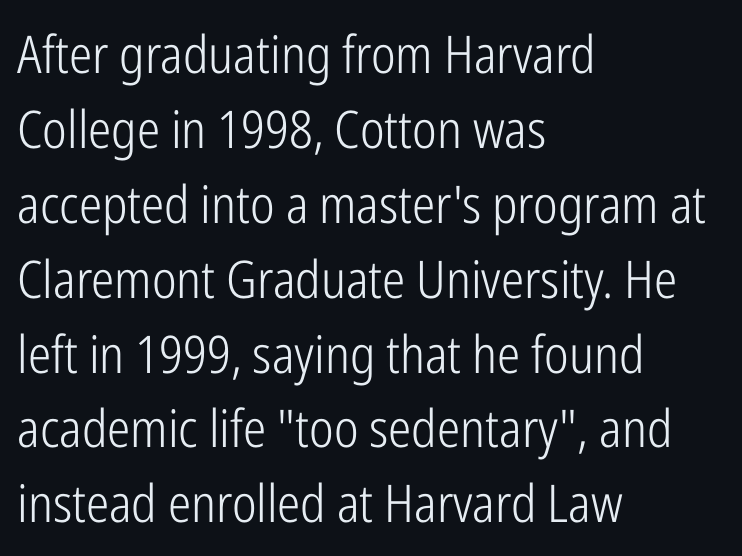
Q: Is the text bold? A: No.
Q: Is the text italic (slanted)? A: No, it is upright.
Q: Is the typeface a serif or a sans-serif typeface? A: Sans-serif.
Q: Is the text underlined? A: No.
Q: How is the paragraph aligned? A: Left-aligned.
Q: Is the spacing between letters normal or unusually wide? A: Normal.
Q: Is the spacing between lines tight, normal or loose? A: Normal.
Q: Width (condensed, normal, or wide)? A: Condensed.
Q: Stroke contrast? A: Low.
Q: x-height? A: Medium.
Q: Monospaced? A: No.
